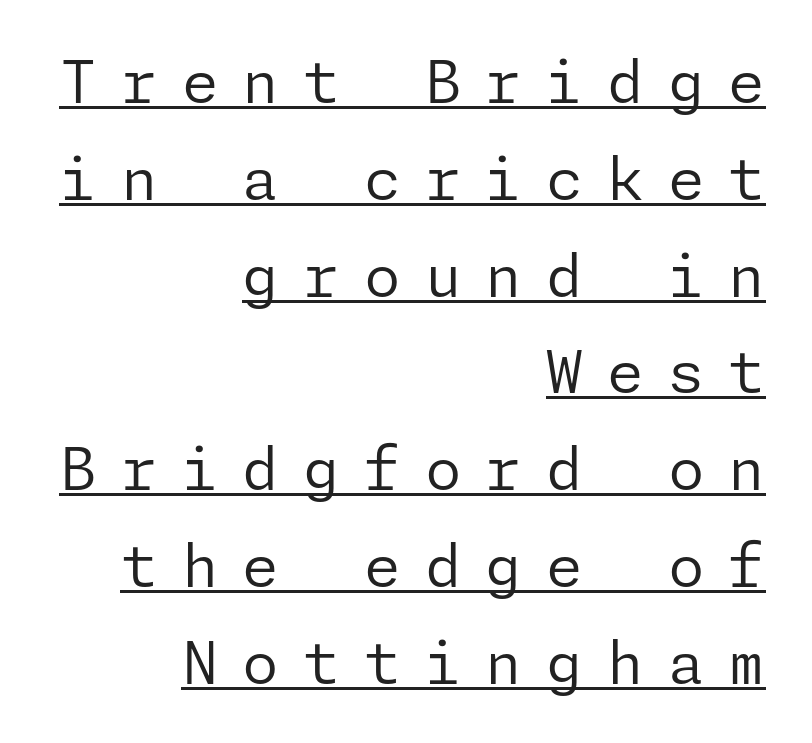
The image shows 59 px regular-weight sans-serif type, upright; set right-aligned, normal line spacing (1.64x), unusually wide letter spacing (+0.41 em), underlined; low stroke contrast and a medium x-height.
